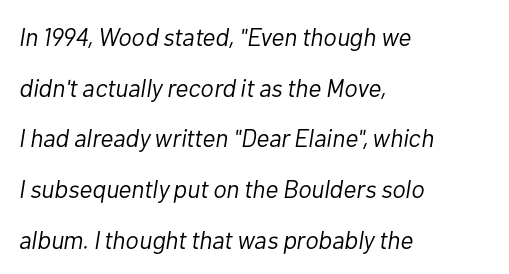
A light-to-regular cut is what we see here. Descender tails drop into unmarked territory. The line-height multiplier appears high, well above default. Is the letter spacing exaggerated? No — it looks like the ordinary default. The typography opts for an oblique posture over an upright one. This sample is left-justified, so line endings fall wherever the words run out.
